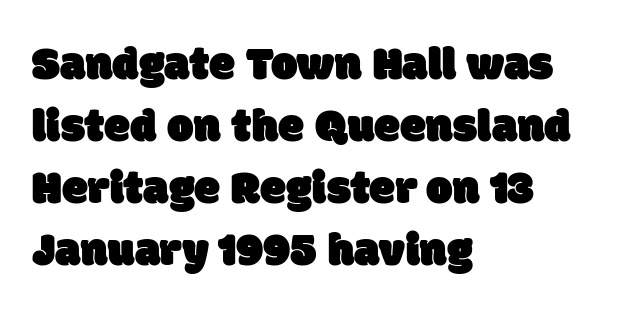
Q: Is the typeface a serif or a sans-serif typeface? A: Sans-serif.
Q: Is the text underlined? A: No.
Q: How is the paragraph aligned? A: Left-aligned.
Q: Is the spacing between letters normal or unusually wide? A: Normal.
Q: Is the spacing between lines tight, normal or loose? A: Normal.
Q: Width (condensed, normal, or wide)? A: Normal.
Q: Stroke contrast? A: Low.
Q: x-height? A: Large.
Q: Monospaced? A: No.
